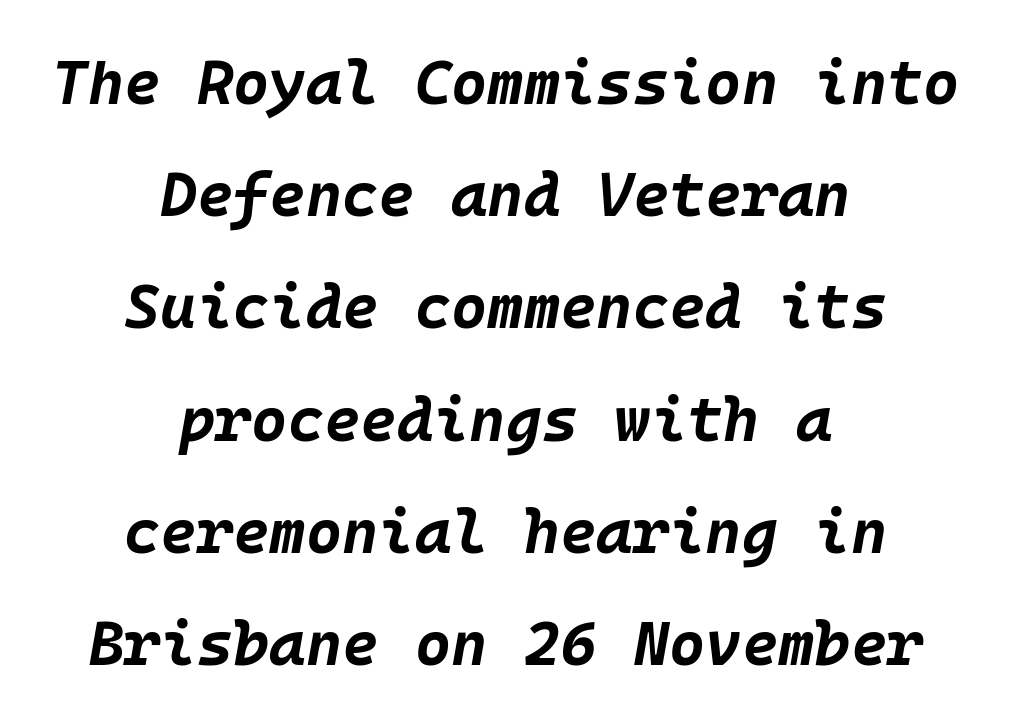
Q: Is the text bold? A: Yes.
Q: Is the text italic (slanted)? A: Yes, it leans right by about 10 degrees.
Q: Is the text underlined? A: No.
Q: How is the paragraph aligned? A: Centered.
Q: Is the spacing between letters normal or unusually wide? A: Normal.
Q: Width (condensed, normal, or wide)? A: Normal.
Q: Stroke contrast? A: Low.
Q: x-height? A: Large.
